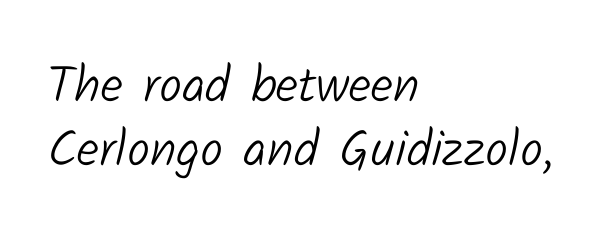
The image shows 51 px light sans-serif type; set left-aligned, normal line spacing (1.26x), normal letter spacing, not underlined; low stroke contrast and a medium x-height.
